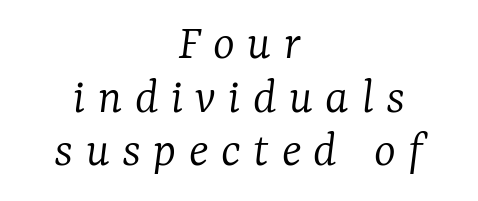
{"serif": "yes", "italic": "yes", "lean": "right", "slant_degrees": 7, "bold": "no", "weight": "light", "width": "normal", "stroke_contrast": "low", "x_height": "medium", "monospaced": "no", "underline": "no", "align": "center", "line_spacing": "tight", "line_spacing_ratio": 1.03, "letter_spacing": "wide", "letter_spacing_em": 0.24, "glyph_px": 52}
